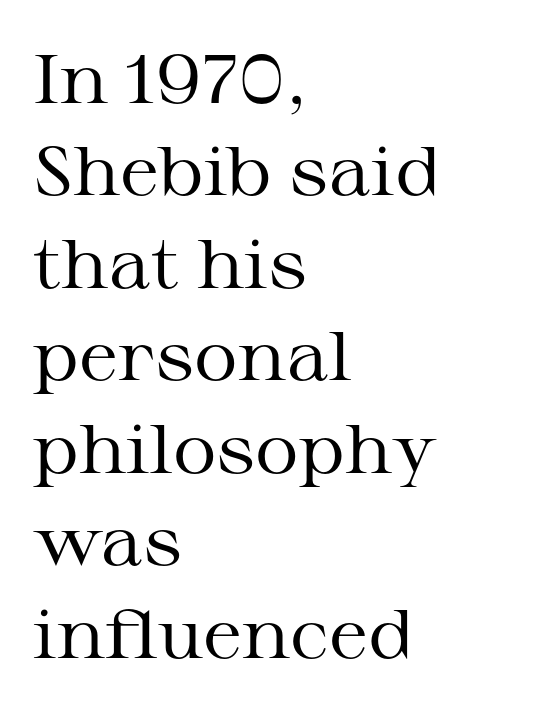
The image shows 68 px regular-weight, wide serif type, upright; set left-aligned, normal line spacing (1.36x), normal letter spacing, not underlined; medium stroke contrast and a medium x-height.
